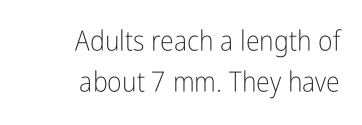
The image shows 28 px light, condensed sans-serif type, upright; set right-aligned, normal line spacing (1.47x), normal letter spacing, not underlined; low stroke contrast and a medium x-height.
